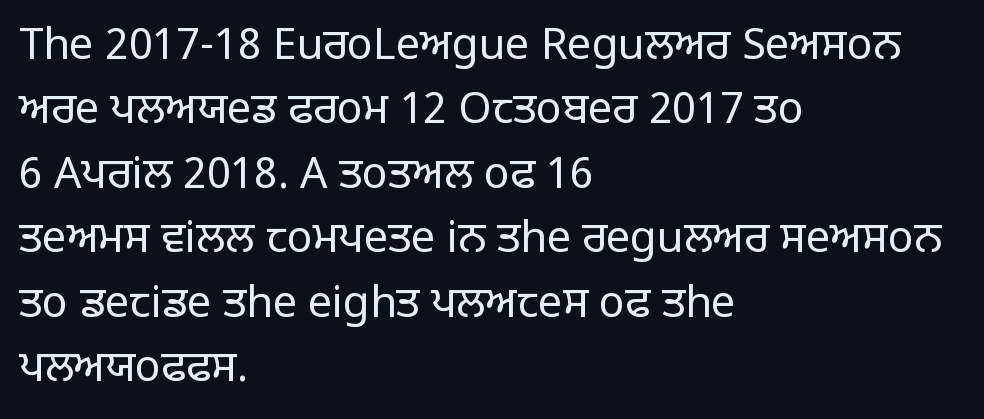
Q: Is the text bold? A: No.
Q: Is the text italic (slanted)? A: No, it is upright.
Q: Is the typeface a serif or a sans-serif typeface? A: Sans-serif.
Q: Is the text underlined? A: No.
Q: How is the paragraph aligned? A: Left-aligned.
Q: Is the spacing between letters normal or unusually wide? A: Normal.
Q: Is the spacing between lines tight, normal or loose? A: Normal.
Q: Width (condensed, normal, or wide)? A: Normal.
Q: Stroke contrast? A: Low.
Q: x-height? A: Large.
Q: Monospaced? A: No.
